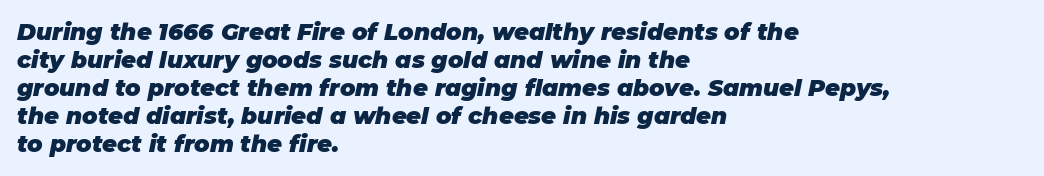
{"italic": "yes", "lean": "right", "slant_degrees": 11, "bold": "yes", "underline": "no", "align": "left", "line_spacing_ratio": 1.22, "letter_spacing": "normal", "letter_spacing_em": 0.0, "glyph_px": 23}
